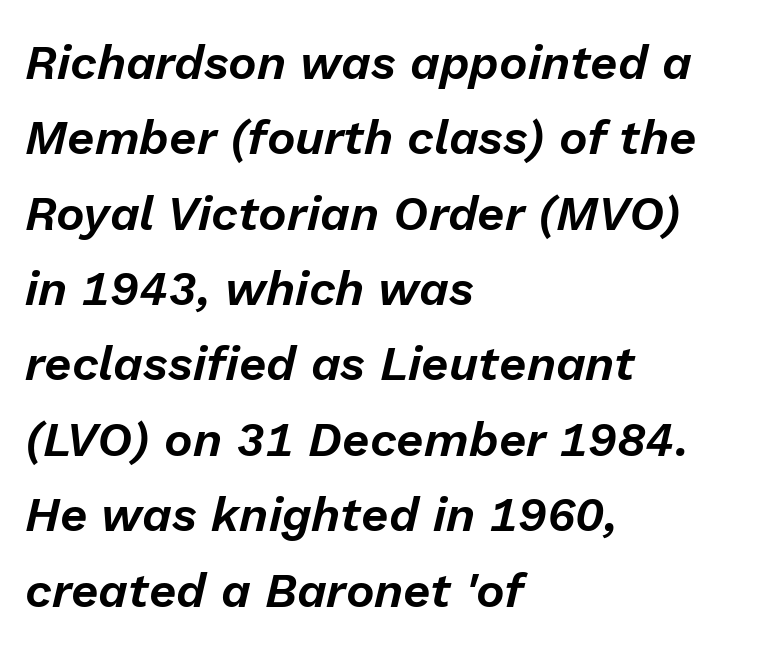
The image shows 48 px text type, italic (leaning right); set left-aligned, normal line spacing (1.57x), normal letter spacing, not underlined; low stroke contrast and a medium x-height.
